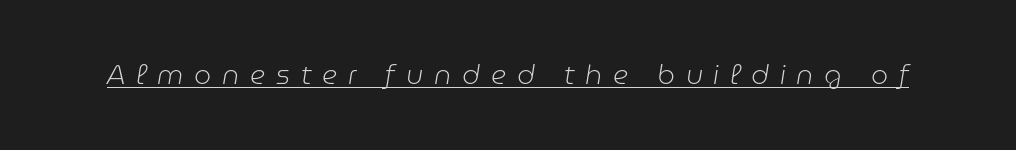
Q: Is the text bold? A: No.
Q: Is the text italic (slanted)? A: Yes, it leans right by about 9 degrees.
Q: Is the text underlined? A: Yes.
Q: Is the spacing between letters normal or unusually wide? A: Unusually wide.
